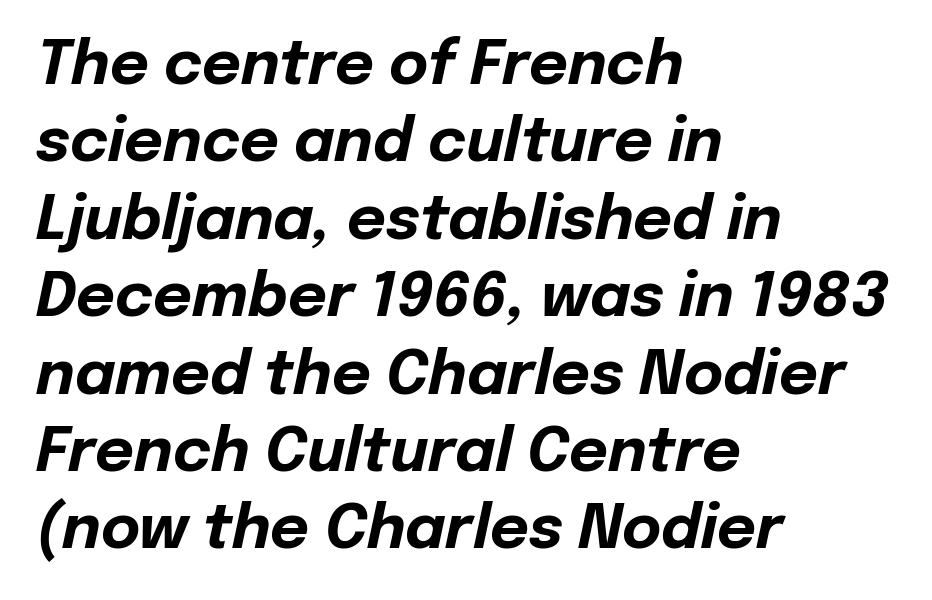
The image shows 60 px bold type, italic (leaning right); set left-aligned, normal line spacing (1.29x), normal letter spacing, not underlined; low stroke contrast and a medium x-height.
